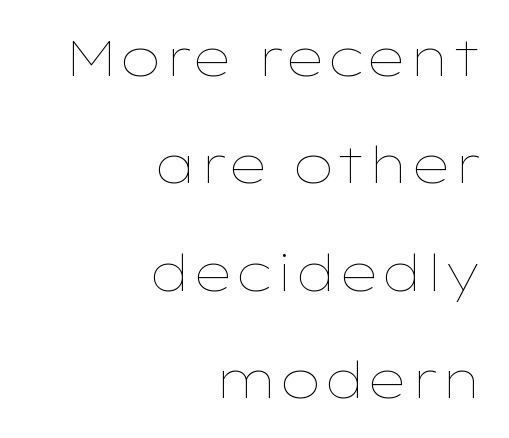
The image shows 50 px thin, wide type, upright; set right-aligned, loose line spacing (2.15x), normal letter spacing, not underlined; low stroke contrast and a medium x-height.
